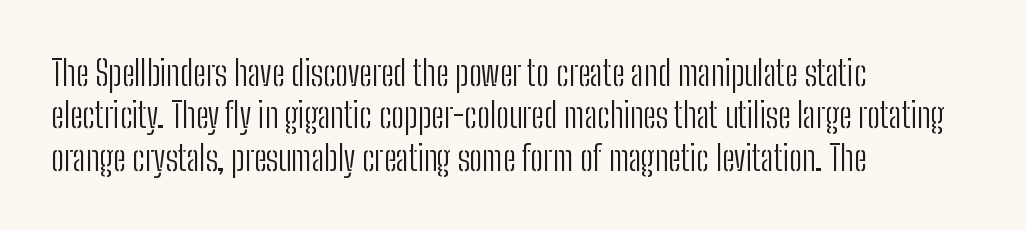
The image shows 35 px light, condensed sans-serif type, upright; set left-aligned, line spacing 1.21x, normal letter spacing, not underlined; low stroke contrast and a medium x-height.
